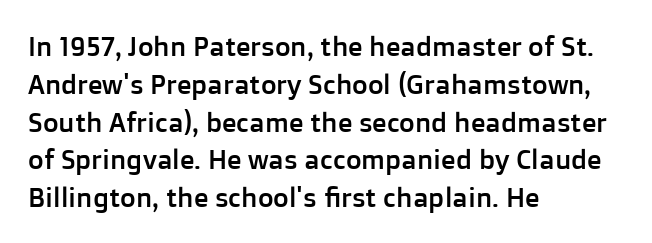
The image shows 27 px text type, upright; set left-aligned, normal line spacing (1.4x), normal letter spacing, not underlined.
